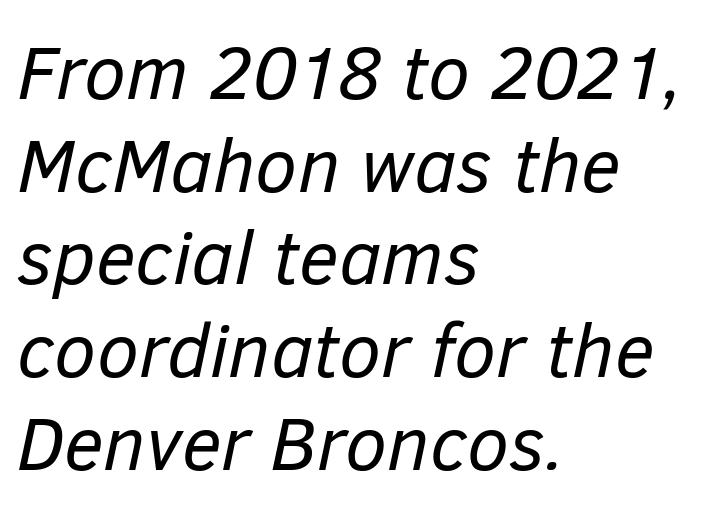
Compared with a centered layout, this one pins lines to the left instead. Is this a fixed-width face? No — the glyphs have proportional, varying widths. Rendered with sloped, italic letterforms. The rendering keeps characters at their native spacing. Unmarked baselines from the first word to the last.
